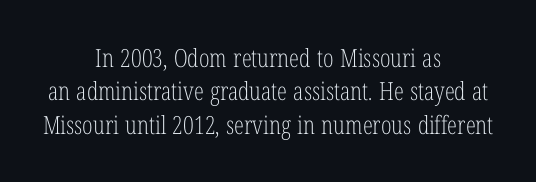
The image shows 25 px text type, upright; set centered, normal line spacing (1.34x), normal letter spacing, not underlined.
